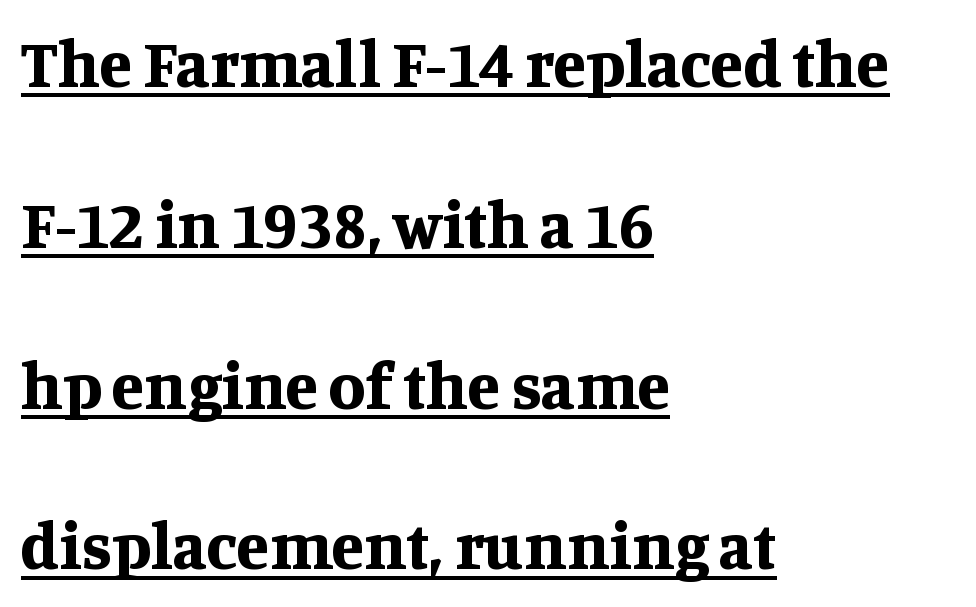
Q: Is the text bold? A: Yes.
Q: Is the text italic (slanted)? A: No, it is upright.
Q: Is the typeface a serif or a sans-serif typeface? A: Serif.
Q: Is the text underlined? A: Yes.
Q: How is the paragraph aligned? A: Left-aligned.
Q: Is the spacing between letters normal or unusually wide? A: Normal.
Q: Is the spacing between lines tight, normal or loose? A: Loose.
Q: Width (condensed, normal, or wide)? A: Normal.
Q: Stroke contrast? A: Medium.
Q: x-height? A: Large.
Q: Monospaced? A: No.
